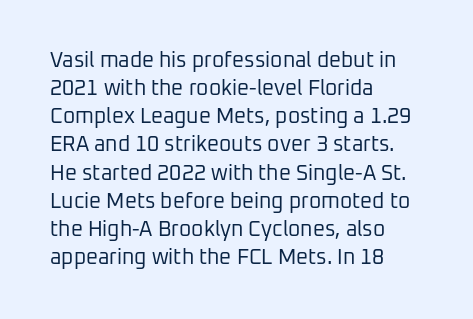
Q: Is the text bold? A: No.
Q: Is the text italic (slanted)? A: No, it is upright.
Q: Is the text underlined? A: No.
Q: How is the paragraph aligned? A: Left-aligned.
Q: Is the spacing between letters normal or unusually wide? A: Normal.
Q: Is the spacing between lines tight, normal or loose? A: Normal.
